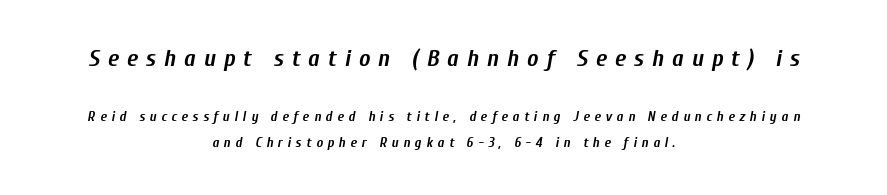
{"italic": "yes", "lean": "right", "slant_degrees": 10, "bold": "yes", "underline": "no", "align": "center", "line_spacing_ratio": 1.86, "letter_spacing": "wide", "letter_spacing_em": 0.33, "larger_block": "first", "size_ratio": 1.71, "glyph_px": 24}
